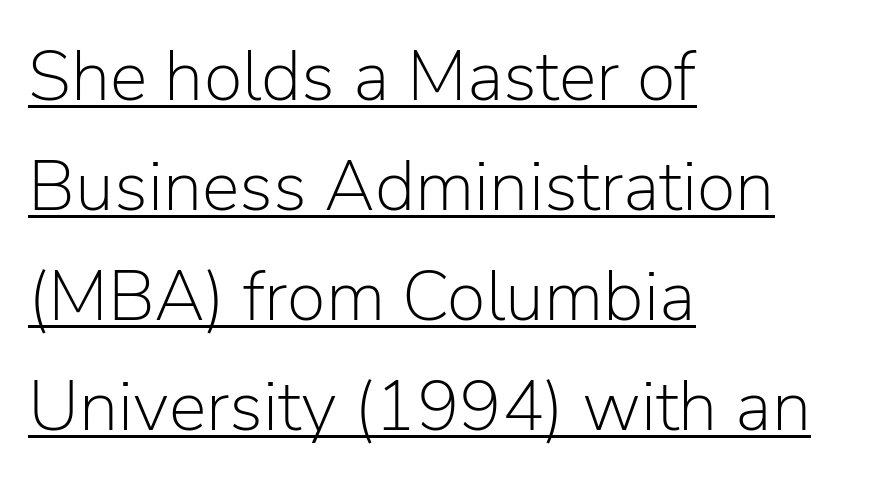
No chunkiness to these letters — they're not bold. These lines sit exactly where default settings would place them. Like a heading marked for emphasis, these lines bear an underscore. In terms of letterspacing, this is plain default setting. The passage shown is typed in a proportional face where columns would drift. These lines are composed in type without serifs.
